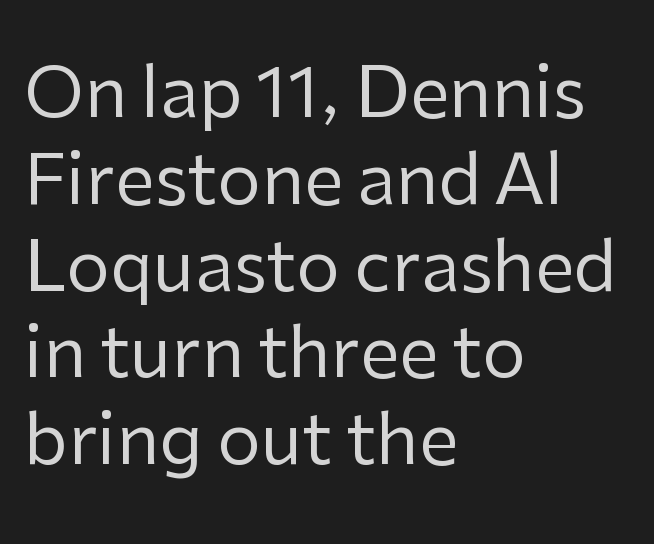
Do the characters align in a grid? No, the font is proportional. Unlike italic type, these characters show no tilt at all. Nope, no serifs anywhere on these letters. Check under the words: just untouched page.
